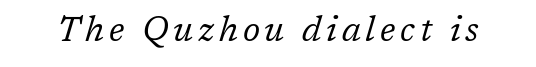
The image shows 34 px regular-weight serif type, italic (leaning right); set not underlined; low stroke contrast and a medium x-height.
